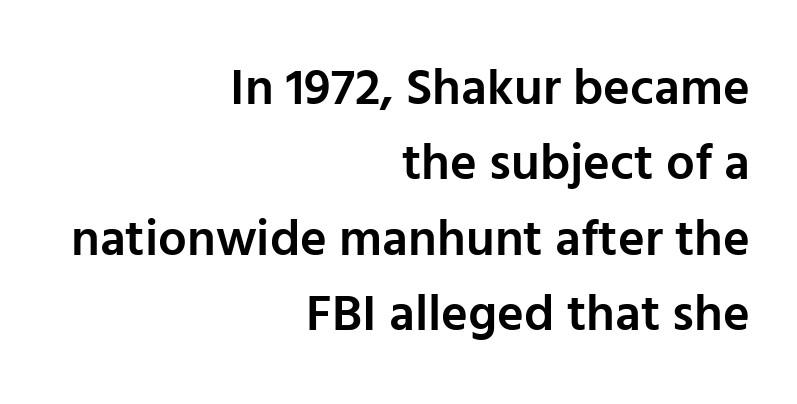
Nobody touched the tracking dial on this one. These words are printed semibold, heavier than regular yet not bold. This rendering employs a face without finishing strokes, i.e., a sans-serif. This rendering features lettering with no underline. What's the leading like? Ordinary, nothing unusual.
